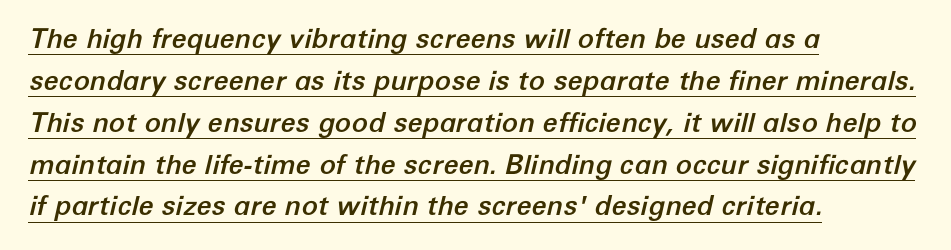
The image shows 27 px text type, italic (leaning right); set left-aligned, normal line spacing (1.55x), normal letter spacing, underlined.
